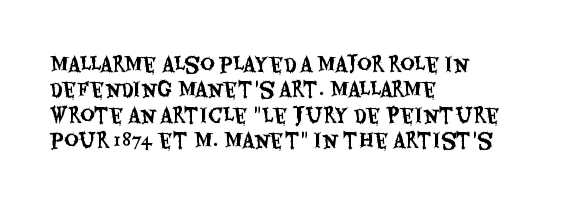
{"italic": "no", "underline": "no", "align": "left", "line_spacing": "normal", "line_spacing_ratio": 1.27, "letter_spacing": "normal", "letter_spacing_em": 0.0, "glyph_px": 20}
